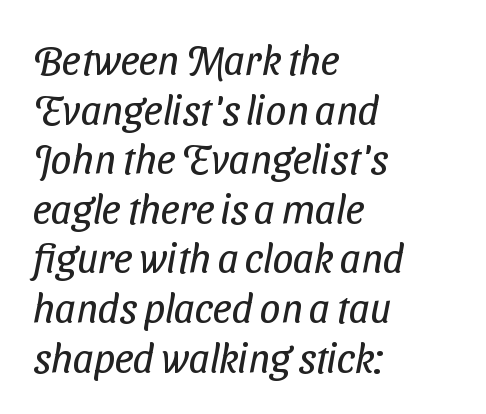
This rendering leaves character spacing at its baseline value. Which margin do the lines hug? The left one — the right edge is uneven. The rendering uses natural spacing where letterforms have individual widths. A sans-serif font was chosen for this passage.
